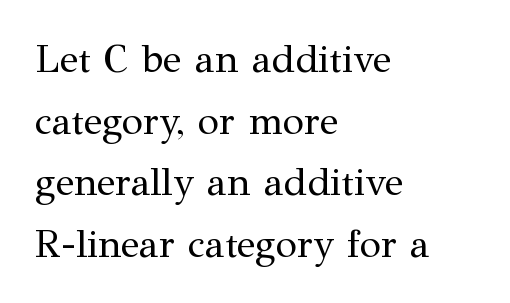
The image shows 39 px regular-weight serif type, upright; set left-aligned, normal line spacing (1.58x), normal letter spacing, not underlined; medium stroke contrast and a medium x-height.
